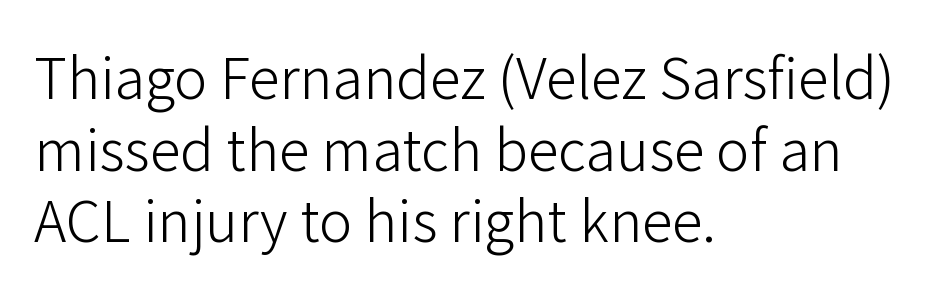
Q: Is the text bold? A: No.
Q: Is the text italic (slanted)? A: No, it is upright.
Q: Is the typeface a serif or a sans-serif typeface? A: Sans-serif.
Q: Is the text underlined? A: No.
Q: How is the paragraph aligned? A: Left-aligned.
Q: Is the spacing between letters normal or unusually wide? A: Normal.
Q: Is the spacing between lines tight, normal or loose? A: Normal.
Q: Width (condensed, normal, or wide)? A: Normal.
Q: Stroke contrast? A: Low.
Q: x-height? A: Medium.
Q: Monospaced? A: No.
